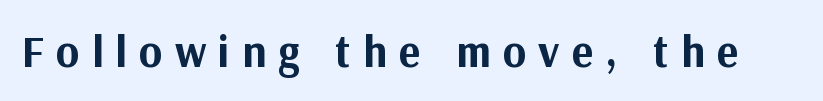
The image shows 45 px bold sans-serif type, upright; set unusually wide letter spacing (+0.27 em), not underlined; medium stroke contrast and a medium x-height.
